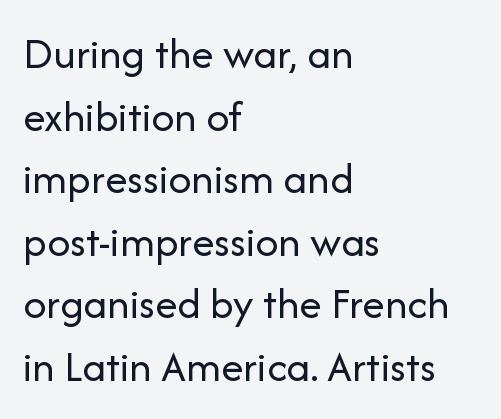
{"serif": "no", "italic": "no", "bold": "no", "weight": "regular", "width": "normal", "stroke_contrast": "low", "x_height": "medium", "monospaced": "no", "underline": "no", "align": "left", "line_spacing": "normal", "line_spacing_ratio": 1.39, "letter_spacing": "normal", "letter_spacing_em": 0.0, "glyph_px": 45}
